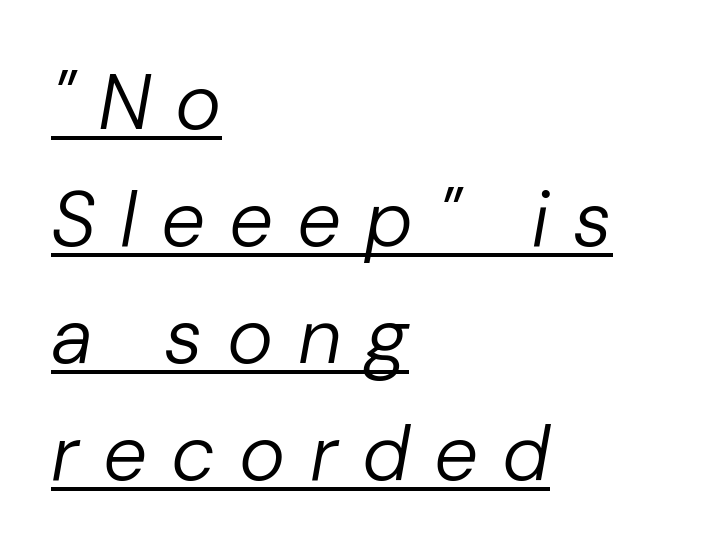
Line spacing here is normal. Weight: in the light-to-regular range. The whole block is typeset with a tilt. Letter spacing: wide. The text block is weighted toward the left margin, trailing off unevenly rightward. The face used here is proportionally spaced, like ordinary book or web type.
